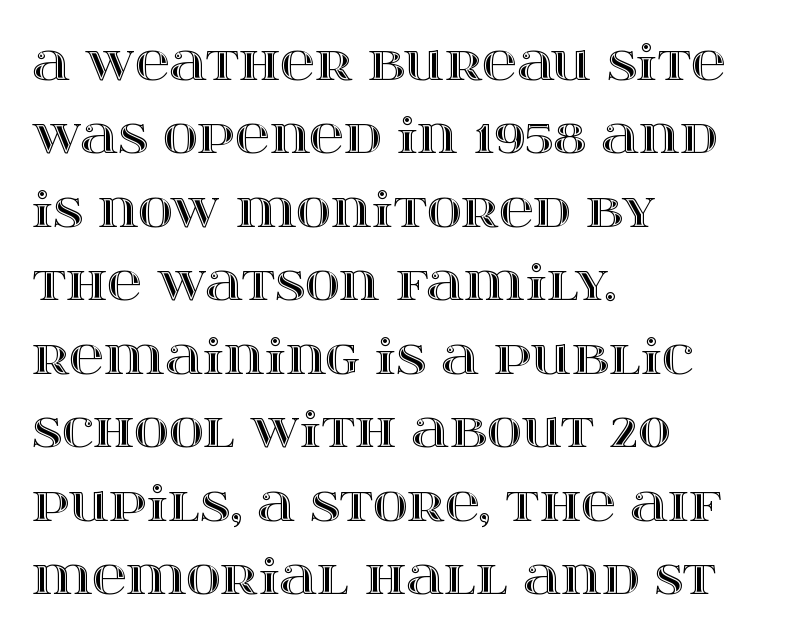
The image shows 48 px wide type, upright; set left-aligned, normal line spacing (1.53x), normal letter spacing, not underlined; a large x-height.
